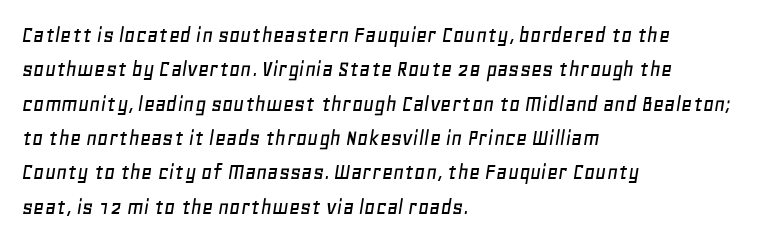
The image shows 24 px text type, italic (leaning right); set left-aligned, normal line spacing (1.43x), normal letter spacing, not underlined.
